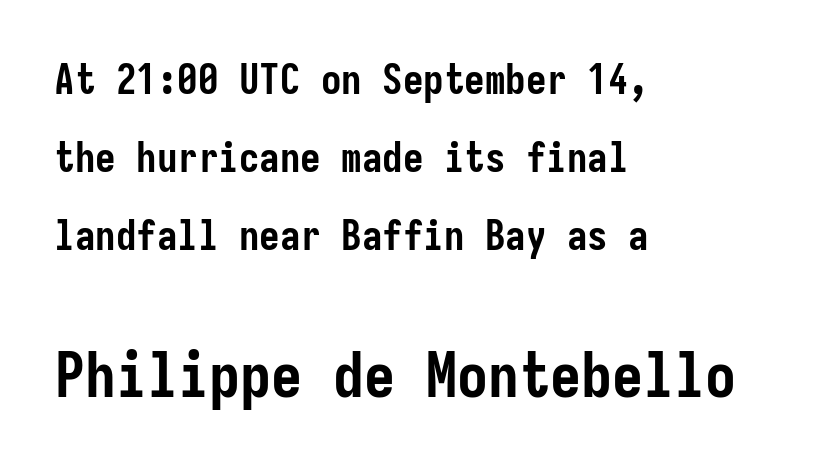
The image shows 62 px semibold, condensed sans-serif type, upright; set left-aligned, loose line spacing (1.9x), normal letter spacing, not underlined; the second (bottom) block is 1.51x larger; low stroke contrast and a medium x-height.
